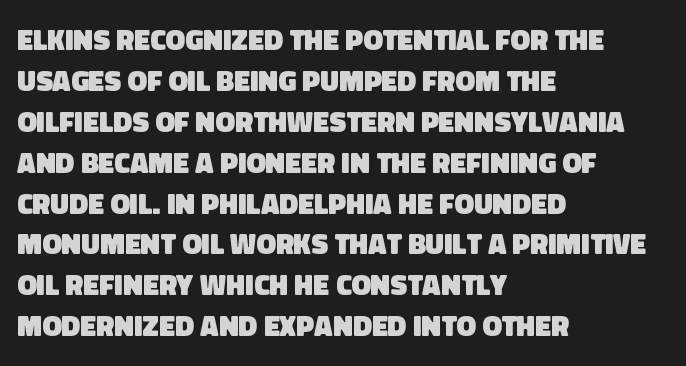
{"serif": "no", "bold": "yes", "weight": "heavy", "width": "normal", "stroke_contrast": "low", "x_height": "large", "monospaced": "no", "underline": "no", "align": "left", "line_spacing": "normal", "line_spacing_ratio": 1.41, "letter_spacing": "normal", "letter_spacing_em": 0.0, "glyph_px": 29}
